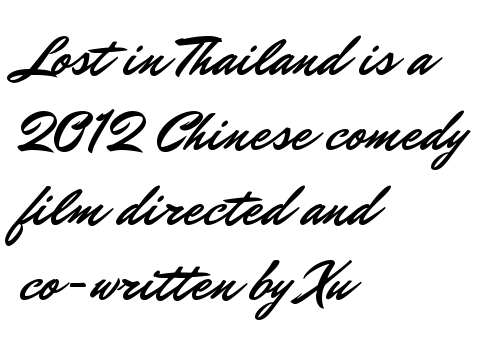
Q: Is the text italic (slanted)? A: Yes.
Q: Is the typeface a serif or a sans-serif typeface? A: Sans-serif.
Q: Is the text underlined? A: No.
Q: How is the paragraph aligned? A: Left-aligned.
Q: Is the spacing between letters normal or unusually wide? A: Normal.
Q: Is the spacing between lines tight, normal or loose? A: Normal.
Q: Width (condensed, normal, or wide)? A: Normal.
Q: Stroke contrast? A: Low.
Q: x-height? A: Small.
Q: Monospaced? A: No.
